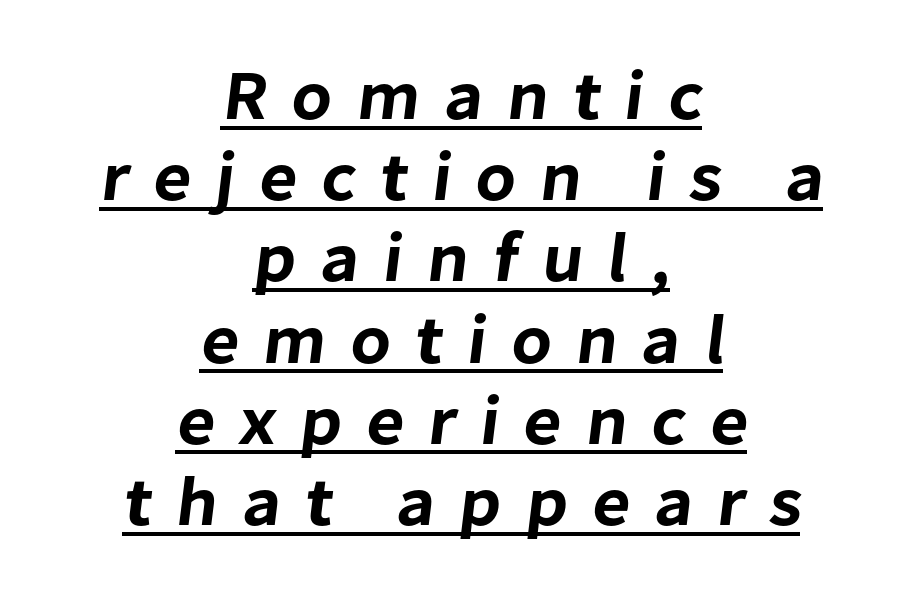
{"serif": "no", "width": "normal", "stroke_contrast": "low", "x_height": "medium", "monospaced": "no", "underline": "yes", "align": "center", "line_spacing_ratio": 1.16, "letter_spacing": "wide", "letter_spacing_em": 0.34, "glyph_px": 70}
